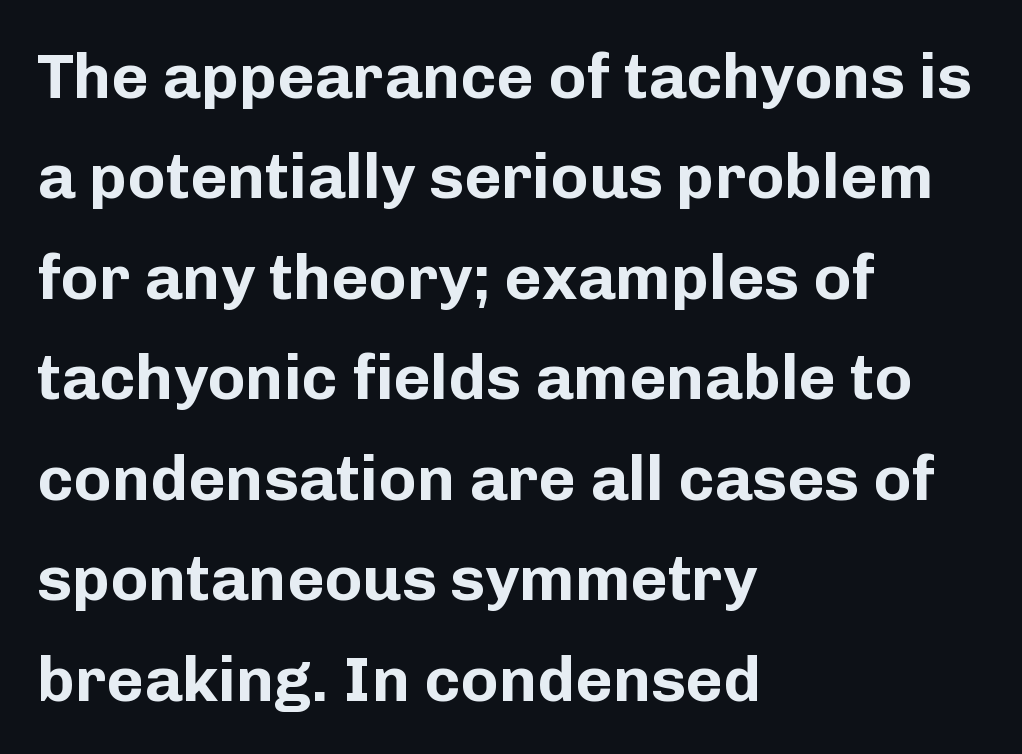
Q: Is the text bold? A: Yes.
Q: Is the text italic (slanted)? A: No, it is upright.
Q: Is the typeface a serif or a sans-serif typeface? A: Sans-serif.
Q: Is the text underlined? A: No.
Q: How is the paragraph aligned? A: Left-aligned.
Q: Is the spacing between letters normal or unusually wide? A: Normal.
Q: Is the spacing between lines tight, normal or loose? A: Normal.
Q: Width (condensed, normal, or wide)? A: Normal.
Q: Stroke contrast? A: Low.
Q: x-height? A: Medium.
Q: Monospaced? A: No.
